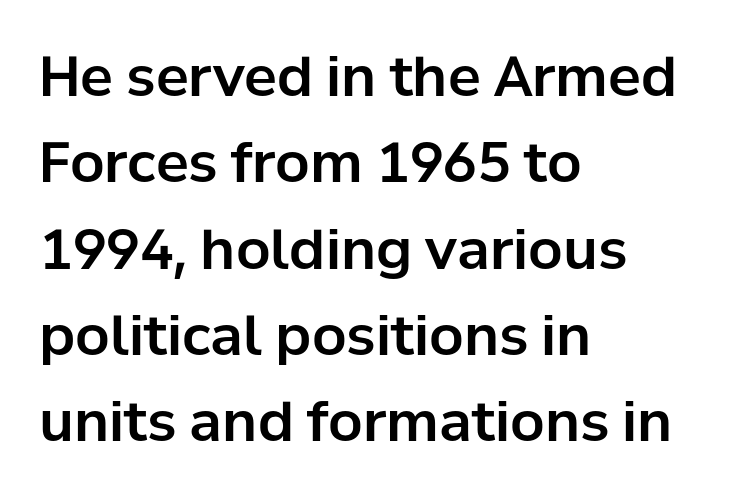
Q: Is the text italic (slanted)? A: No, it is upright.
Q: Is the typeface a serif or a sans-serif typeface? A: Sans-serif.
Q: Is the text underlined? A: No.
Q: How is the paragraph aligned? A: Left-aligned.
Q: Is the spacing between letters normal or unusually wide? A: Normal.
Q: Is the spacing between lines tight, normal or loose? A: Normal.
Q: Width (condensed, normal, or wide)? A: Normal.
Q: Stroke contrast? A: Low.
Q: x-height? A: Medium.
Q: Monospaced? A: No.
